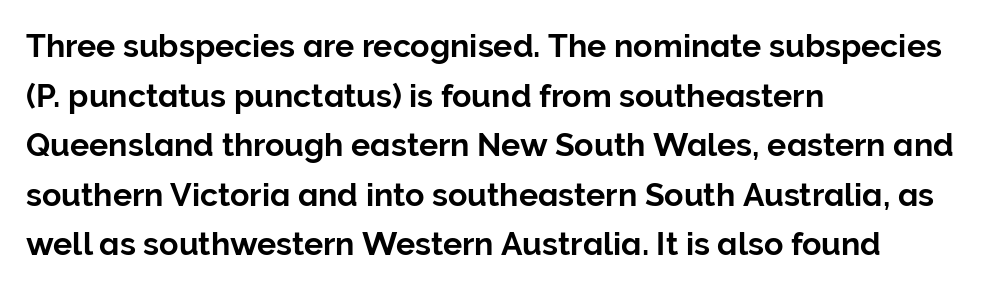
The image shows 32 px sans-serif type, upright; set left-aligned, normal line spacing (1.55x), normal letter spacing, not underlined; low stroke contrast and a medium x-height.
